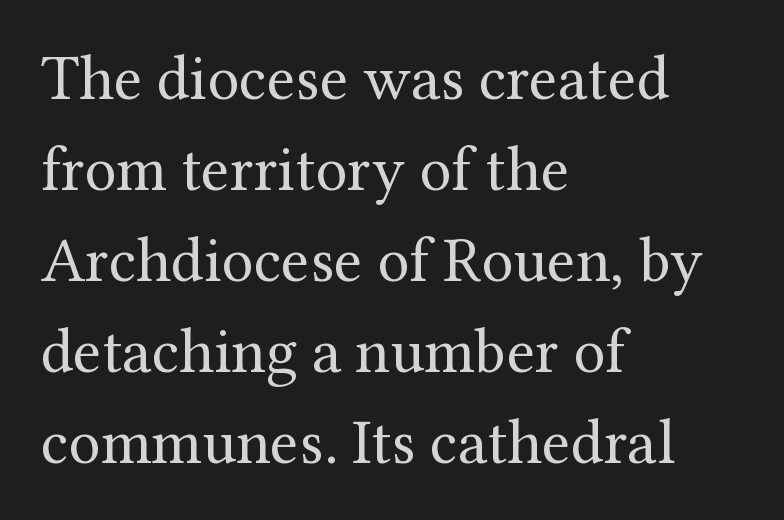
The image shows 64 px regular-weight serif type, upright; set left-aligned, normal line spacing (1.42x), normal letter spacing, not underlined; medium stroke contrast and a medium x-height.
